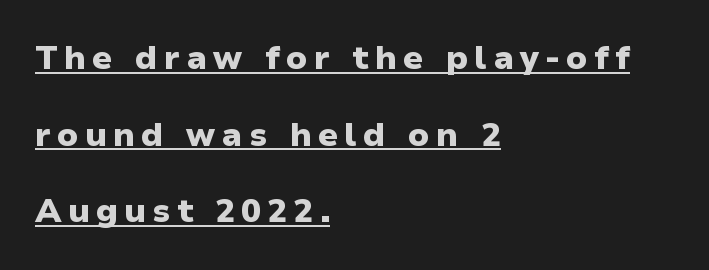
Q: Is the text bold? A: Yes.
Q: Is the text italic (slanted)? A: No, it is upright.
Q: Is the typeface a serif or a sans-serif typeface? A: Sans-serif.
Q: Is the text underlined? A: Yes.
Q: How is the paragraph aligned? A: Left-aligned.
Q: Is the spacing between lines tight, normal or loose? A: Loose.
Q: Width (condensed, normal, or wide)? A: Normal.
Q: Stroke contrast? A: Low.
Q: x-height? A: Medium.
Q: Monospaced? A: No.
